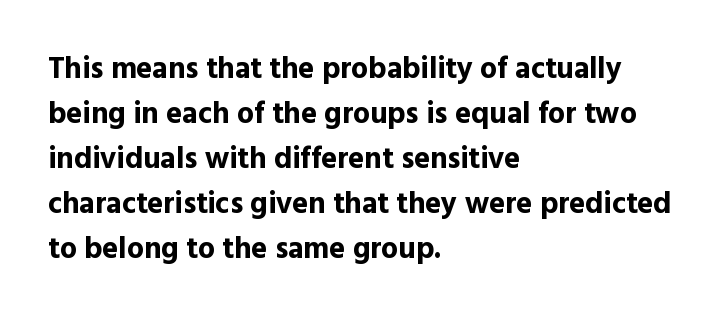
Q: Is the text bold? A: Yes.
Q: Is the text italic (slanted)? A: No, it is upright.
Q: Is the typeface a serif or a sans-serif typeface? A: Sans-serif.
Q: Is the text underlined? A: No.
Q: How is the paragraph aligned? A: Left-aligned.
Q: Is the spacing between letters normal or unusually wide? A: Normal.
Q: Is the spacing between lines tight, normal or loose? A: Normal.
Q: Width (condensed, normal, or wide)? A: Normal.
Q: x-height? A: Medium.
Q: Monospaced? A: No.
